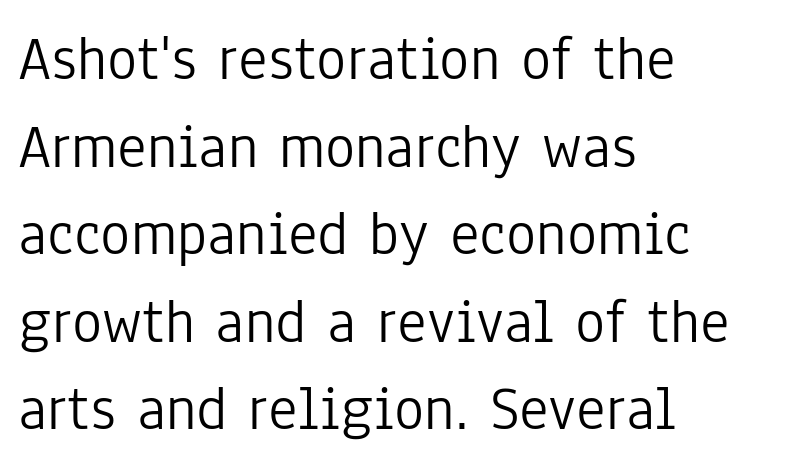
{"serif": "no", "italic": "no", "bold": "no", "weight": "light", "width": "condensed", "stroke_contrast": "low", "x_height": "medium", "monospaced": "no", "underline": "no", "align": "left", "line_spacing": "normal", "line_spacing_ratio": 1.39, "letter_spacing": "normal", "letter_spacing_em": 0.0, "glyph_px": 63}
